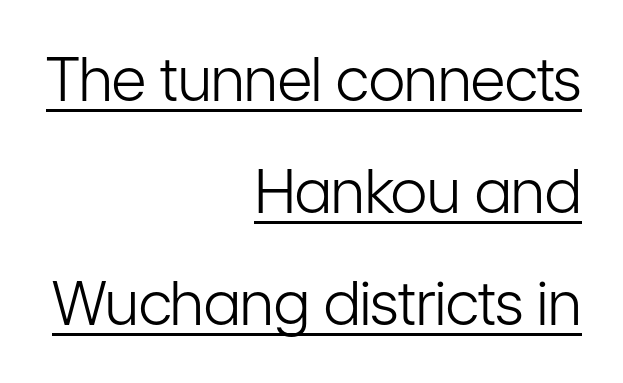
The image shows 60 px light, condensed sans-serif type, upright; set right-aligned, line spacing 1.87x, normal letter spacing, underlined; low stroke contrast and a medium x-height.
